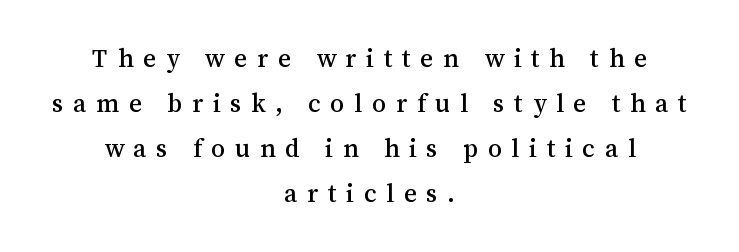
Q: Is the text italic (slanted)? A: No, it is upright.
Q: Is the text underlined? A: No.
Q: How is the paragraph aligned? A: Centered.
Q: Is the spacing between letters normal or unusually wide? A: Unusually wide.
